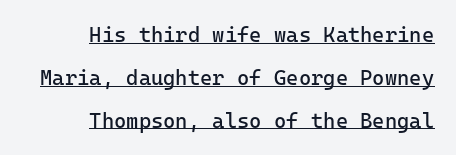
The image shows 21 px text type, upright; set right-aligned, loose line spacing (2.04x), normal letter spacing, underlined.
